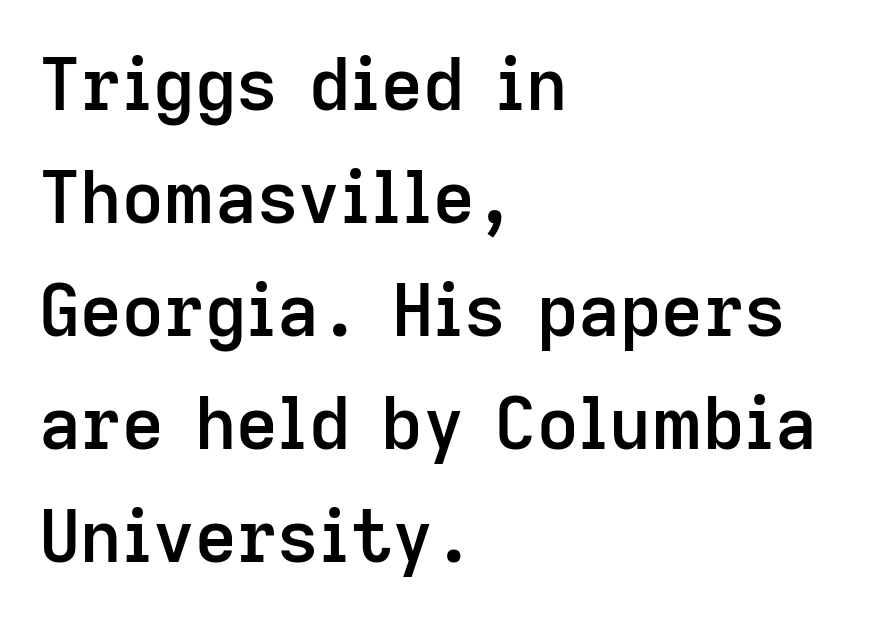
{"serif": "no", "italic": "no", "bold": "semi", "weight": "semibold", "width": "normal", "stroke_contrast": "low", "x_height": "medium", "monospaced": "no", "underline": "no", "align": "left", "line_spacing": "normal", "line_spacing_ratio": 1.57, "letter_spacing": "normal", "letter_spacing_em": 0.0, "glyph_px": 72}
